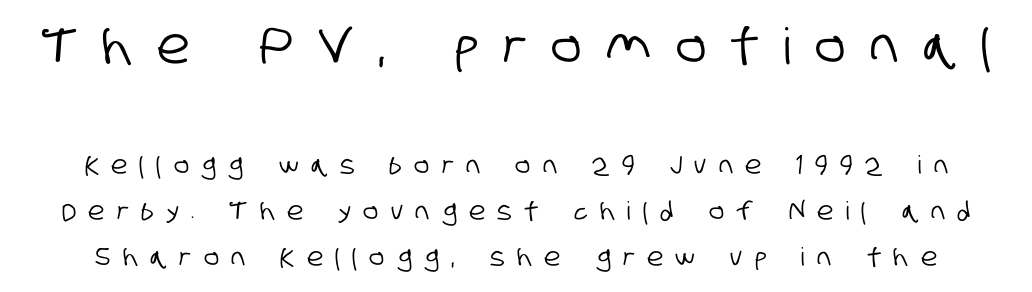
{"serif": "no", "width": "condensed", "stroke_contrast": "low", "x_height": "large", "monospaced": "no", "underline": "no", "line_spacing_ratio": 1.83, "letter_spacing": "wide", "letter_spacing_em": 0.5, "larger_block": "first", "size_ratio": 2.0, "glyph_px": 50}
